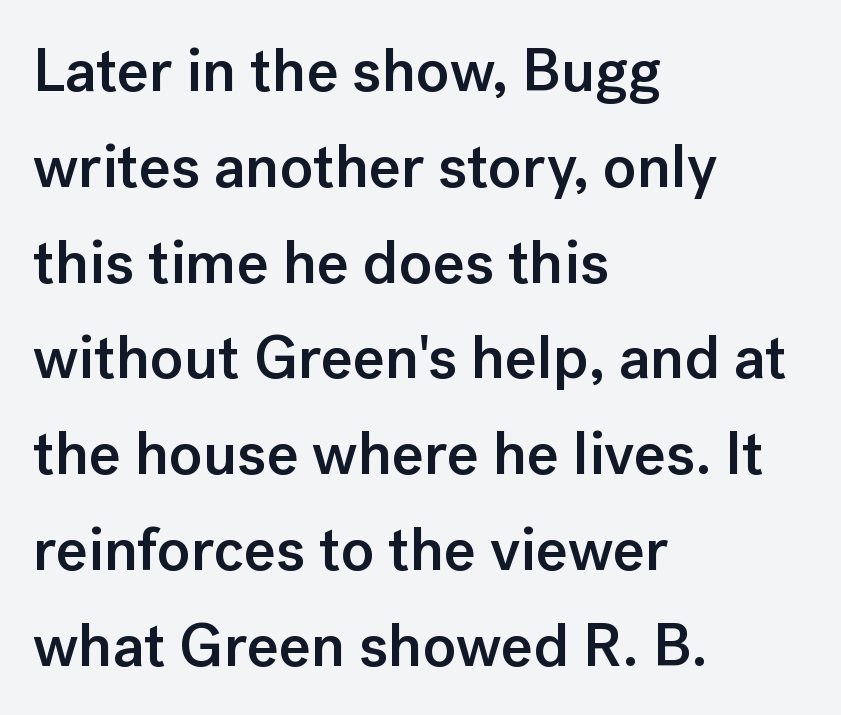
Style check: upright. In terms of leading, this rendering sits right in the middle. Font category for this specimen: sans-serif. The horizontal fit of the characters is conventional and even. Type without underlining.
